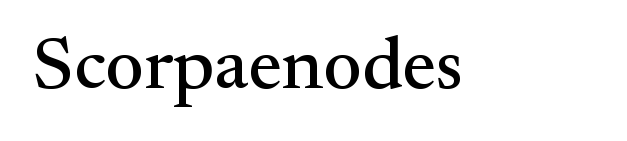
Q: Is the text italic (slanted)? A: No, it is upright.
Q: Is the typeface a serif or a sans-serif typeface? A: Serif.
Q: Is the text underlined? A: No.
Q: Is the spacing between letters normal or unusually wide? A: Normal.
Q: Width (condensed, normal, or wide)? A: Normal.
Q: Stroke contrast? A: Medium.
Q: x-height? A: Small.
Q: Monospaced? A: No.
